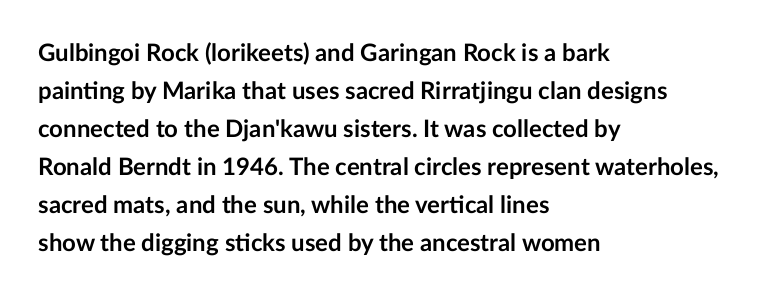
Q: Is the text bold? A: Yes.
Q: Is the text italic (slanted)? A: No, it is upright.
Q: Is the text underlined? A: No.
Q: How is the paragraph aligned? A: Left-aligned.
Q: Is the spacing between letters normal or unusually wide? A: Normal.
Q: Is the spacing between lines tight, normal or loose? A: Normal.
